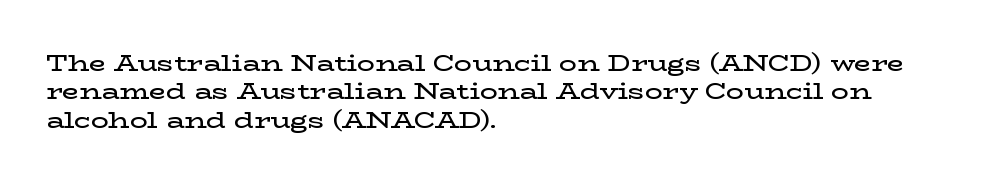
Tall strokes in this sample are plumb rather than angled. Caption: multi-line text, flush left, ragged right. Underline: absent. No extra tracking has been applied to these lines. The passage shown stacks its lines at a standard gap.
